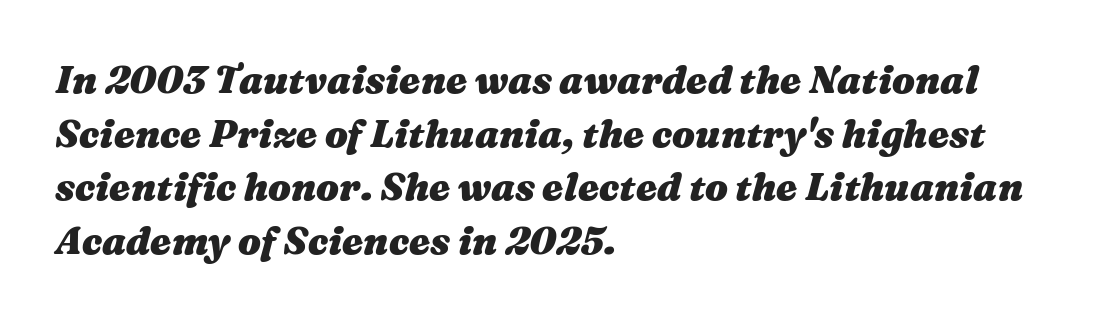
Is the type slanted? Yes — the strokes lean at a clear angle. Note the varied advance widths — an 'i' is clearly narrower than an 'm'. The glyphs are unaccompanied by any horizontal stroke below them. This rendering uses left alignment, leaving the right contour irregular. Standard letterfit; no display-style spreading of the glyphs. A full-strength bold gives these letters their thick strokes.
